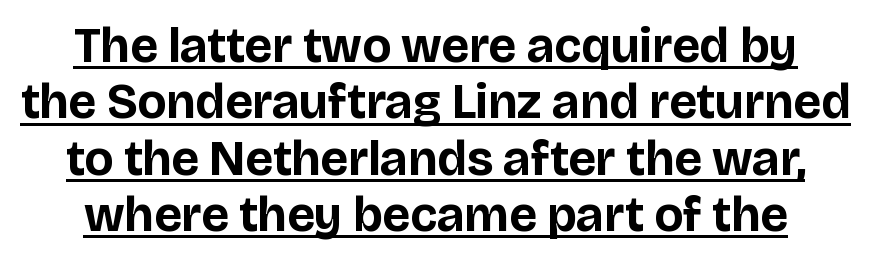
The image shows 49 px bold sans-serif type, upright; set tight line spacing (1.15x), normal letter spacing, underlined; low stroke contrast and a large x-height.
